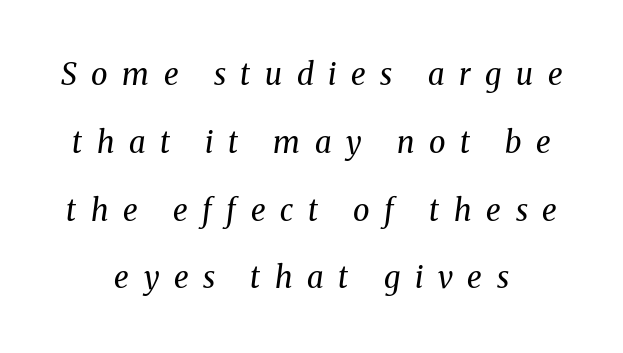
{"serif": "yes", "italic": "yes", "lean": "right", "slant_degrees": 8, "bold": "no", "weight": "regular", "width": "normal", "stroke_contrast": "medium", "x_height": "medium", "monospaced": "no", "underline": "no", "align": "center", "line_spacing": "loose", "line_spacing_ratio": 2.26, "letter_spacing": "wide", "letter_spacing_em": 0.49, "glyph_px": 30}
